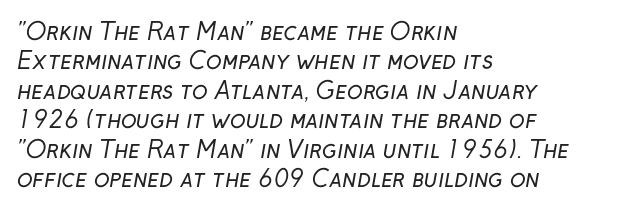
In terms of leading, this rendering sits right in the middle. The baseline area is clear. Tracking here is standard; glyphs follow each other at the usual distance. Weight class: somewhere from thin through regular. The paragraph shown leans on its left margin.
